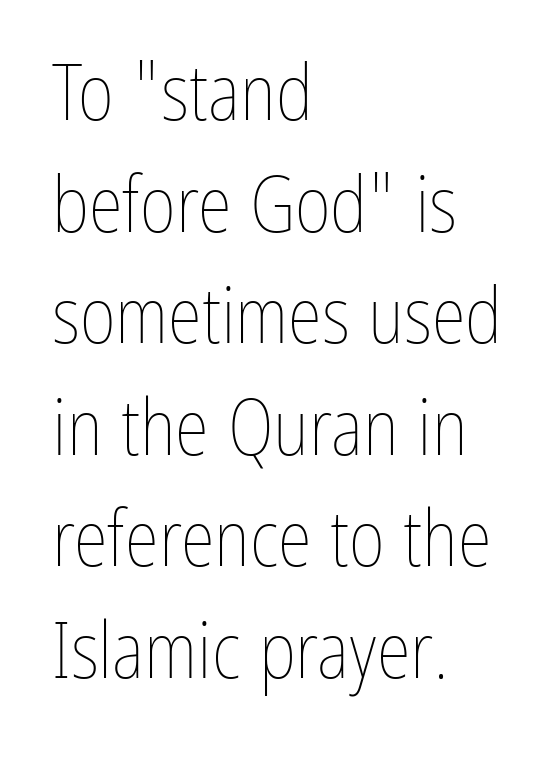
{"italic": "no", "bold": "no", "weight": "thin", "width": "condensed", "stroke_contrast": "low", "x_height": "medium", "monospaced": "no", "underline": "no", "align": "left", "line_spacing": "normal", "line_spacing_ratio": 1.43, "letter_spacing": "normal", "letter_spacing_em": 0.0, "glyph_px": 78}
